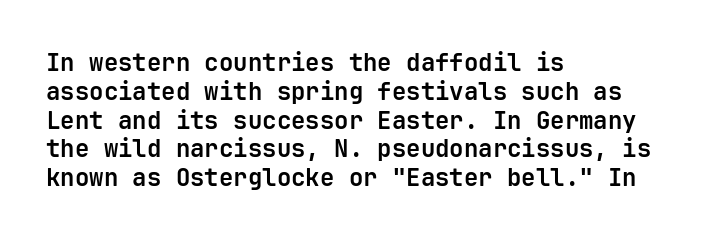
The image shows 24 px bold type, upright; set left-aligned, line spacing 1.2x, normal letter spacing, not underlined.
